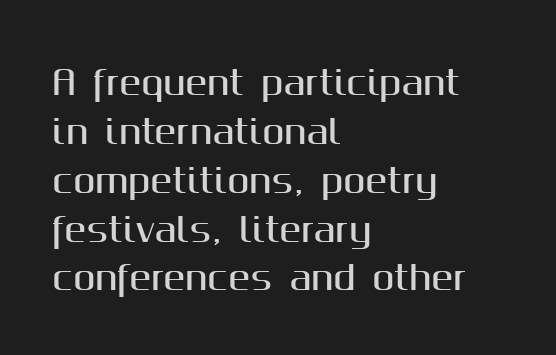
Q: Is the text italic (slanted)? A: No, it is upright.
Q: Is the typeface a serif or a sans-serif typeface? A: Sans-serif.
Q: Is the text underlined? A: No.
Q: How is the paragraph aligned? A: Left-aligned.
Q: Is the spacing between letters normal or unusually wide? A: Normal.
Q: Is the spacing between lines tight, normal or loose? A: Normal.
Q: Width (condensed, normal, or wide)? A: Normal.
Q: Stroke contrast? A: Medium.
Q: x-height? A: Medium.
Q: Monospaced? A: No.
